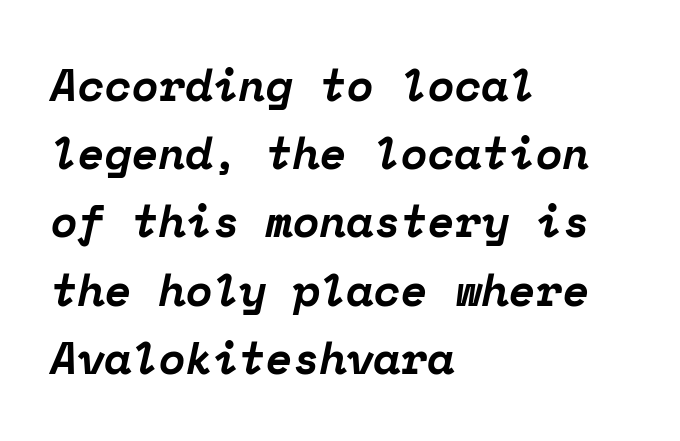
{"serif": "yes", "italic": "yes", "lean": "right", "slant_degrees": 12, "bold": "yes", "weight": "bold", "width": "normal", "stroke_contrast": "low", "x_height": "medium", "monospaced": "yes", "underline": "no", "align": "left", "line_spacing": "normal", "line_spacing_ratio": 1.55, "letter_spacing": "normal", "letter_spacing_em": 0.0, "glyph_px": 44}
